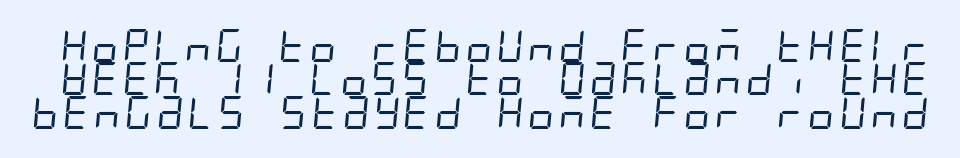
The image shows 33 px regular-weight, condensed sans-serif type; set tight line spacing (1.01x), normal letter spacing, not underlined; low stroke contrast and a large x-height.
